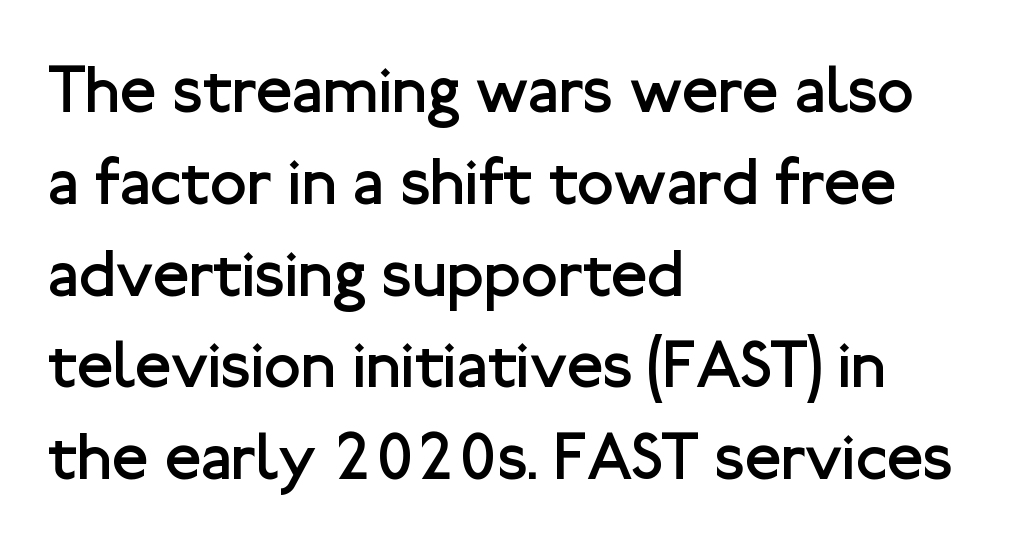
Q: Is the text bold? A: No.
Q: Is the text italic (slanted)? A: No, it is upright.
Q: Is the typeface a serif or a sans-serif typeface? A: Sans-serif.
Q: Is the text underlined? A: No.
Q: How is the paragraph aligned? A: Left-aligned.
Q: Is the spacing between letters normal or unusually wide? A: Normal.
Q: Is the spacing between lines tight, normal or loose? A: Normal.
Q: Width (condensed, normal, or wide)? A: Normal.
Q: Stroke contrast? A: Low.
Q: x-height? A: Medium.
Q: Monospaced? A: No.
